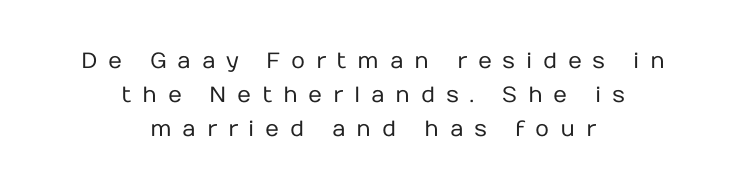
The image shows 22 px text type, upright; set centered, normal line spacing (1.54x), unusually wide letter spacing (+0.48 em), not underlined.
